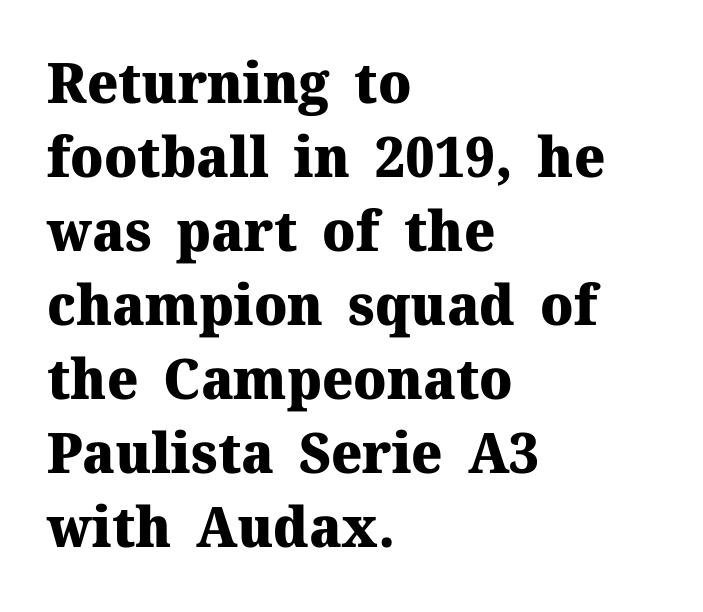
Each letter keeps its own natural width here, so spacing adapts to shape. Letter spacing: default. Visually the block forms a straight wall on the left and a jagged coastline on the right. Tall strokes in this sample are plumb rather than angled. Nobody drew a line under any word here. A serif font was chosen for this passage.
